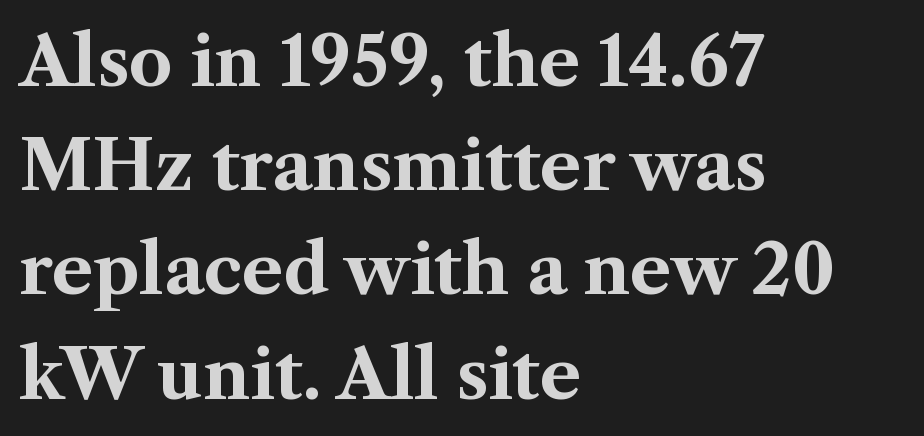
Q: Is the text bold? A: Yes.
Q: Is the text italic (slanted)? A: No, it is upright.
Q: Is the typeface a serif or a sans-serif typeface? A: Serif.
Q: Is the text underlined? A: No.
Q: How is the paragraph aligned? A: Left-aligned.
Q: Is the spacing between letters normal or unusually wide? A: Normal.
Q: Is the spacing between lines tight, normal or loose? A: Normal.
Q: Width (condensed, normal, or wide)? A: Normal.
Q: Stroke contrast? A: Medium.
Q: x-height? A: Medium.
Q: Monospaced? A: No.
